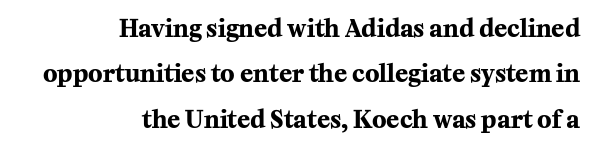
{"italic": "no", "bold": "yes", "underline": "no", "align": "right", "line_spacing_ratio": 1.89, "letter_spacing": "normal", "letter_spacing_em": 0.0, "glyph_px": 24}
